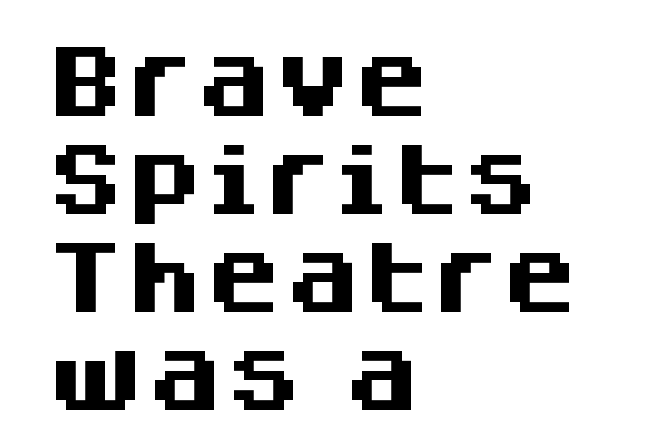
The image shows 79 px heavy sans-serif type, upright; set left-aligned, line spacing 1.24x, normal letter spacing, not underlined; medium stroke contrast and a large x-height.
